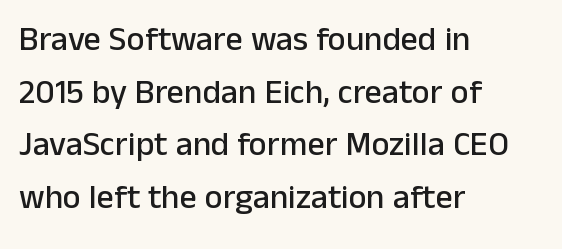
{"serif": "no", "italic": "no", "width": "normal", "stroke_contrast": "low", "x_height": "medium", "monospaced": "no", "underline": "no", "align": "left", "line_spacing": "normal", "line_spacing_ratio": 1.55, "letter_spacing": "normal", "letter_spacing_em": 0.0, "glyph_px": 34}
